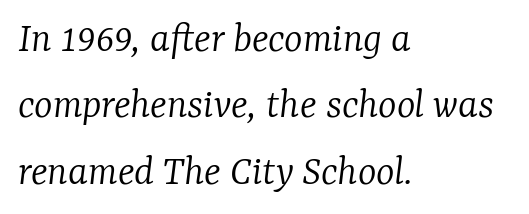
Q: Is the text bold? A: No.
Q: Is the text italic (slanted)? A: Yes, it leans right by about 7 degrees.
Q: Is the typeface a serif or a sans-serif typeface? A: Serif.
Q: Is the text underlined? A: No.
Q: How is the paragraph aligned? A: Left-aligned.
Q: Is the spacing between letters normal or unusually wide? A: Normal.
Q: Is the spacing between lines tight, normal or loose? A: Normal.
Q: Width (condensed, normal, or wide)? A: Normal.
Q: Stroke contrast? A: Low.
Q: x-height? A: Medium.
Q: Monospaced? A: No.
